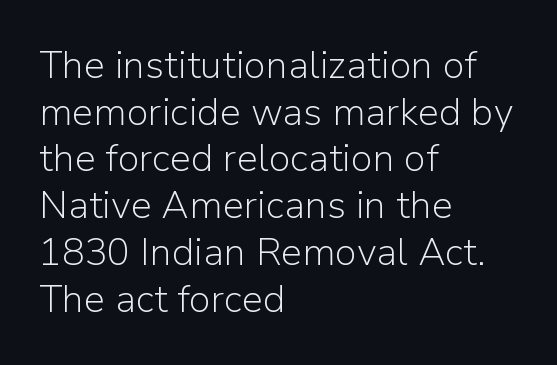
{"serif": "no", "italic": "no", "bold": "no", "weight": "light", "width": "normal", "stroke_contrast": "low", "x_height": "medium", "monospaced": "no", "underline": "no", "align": "left", "line_spacing_ratio": 1.23, "letter_spacing": "normal", "letter_spacing_em": 0.0, "glyph_px": 38}
